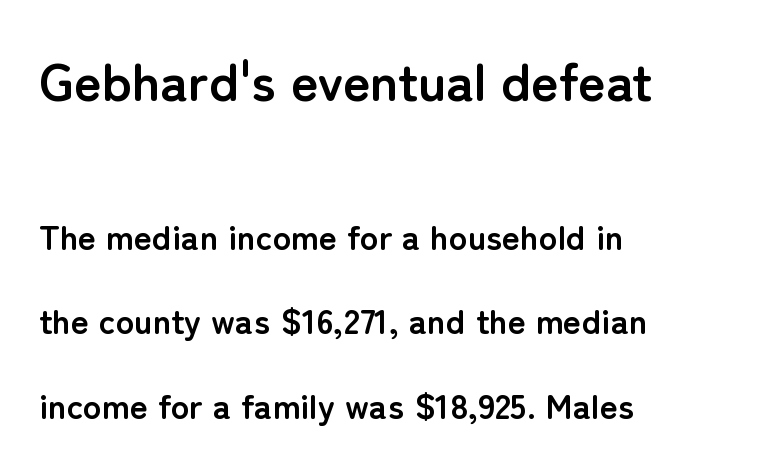
Q: Is the text bold? A: Yes.
Q: Is the text italic (slanted)? A: No, it is upright.
Q: Is the typeface a serif or a sans-serif typeface? A: Sans-serif.
Q: Is the text underlined? A: No.
Q: How is the paragraph aligned? A: Left-aligned.
Q: Is the spacing between letters normal or unusually wide? A: Normal.
Q: Is the spacing between lines tight, normal or loose? A: Loose.
Q: Which block of text is set in a larger size, the first (top) or the second (bottom)? A: The first (top) one.
Q: Width (condensed, normal, or wide)? A: Normal.
Q: Stroke contrast? A: Low.
Q: x-height? A: Medium.
Q: Monospaced? A: No.
